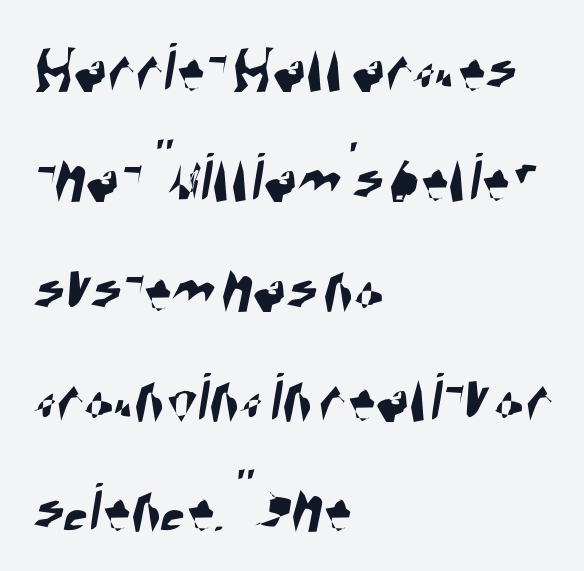
Q: Is the typeface a serif or a sans-serif typeface? A: Sans-serif.
Q: Is the text underlined? A: No.
Q: How is the paragraph aligned? A: Left-aligned.
Q: Is the spacing between letters normal or unusually wide? A: Normal.
Q: Is the spacing between lines tight, normal or loose? A: Normal.
Q: Width (condensed, normal, or wide)? A: Condensed.
Q: Stroke contrast? A: High.
Q: x-height? A: Large.
Q: Monospaced? A: No.
